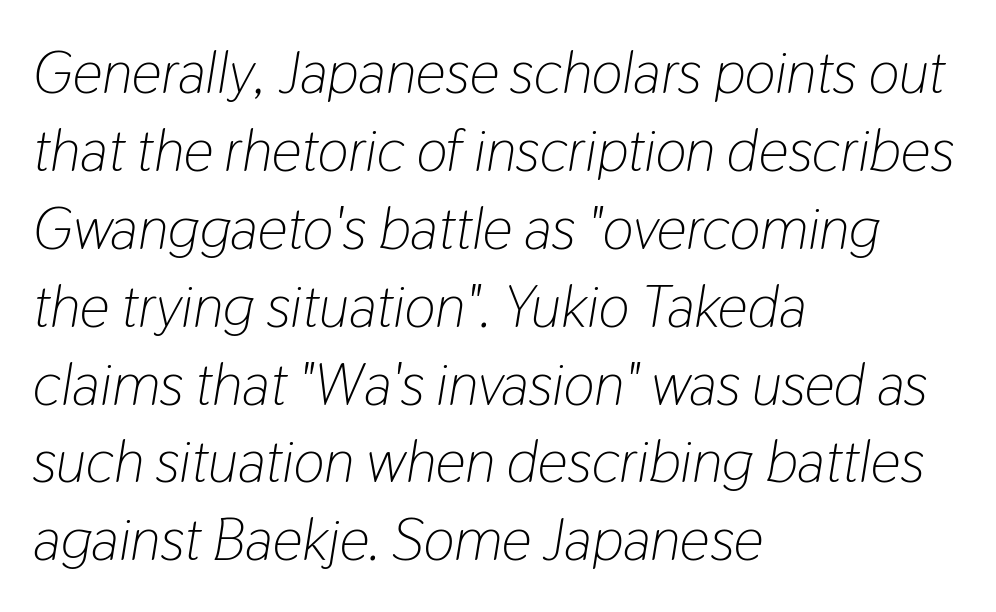
The passage shown is typed in a proportional face where columns would drift. Default kerning and tracking; the words read as compact shapes. Compared with a centered layout, this one pins lines to the left instead. Honestly, there is no underline to notice here at all. The text carries the slant typical of an italic or oblique font.
